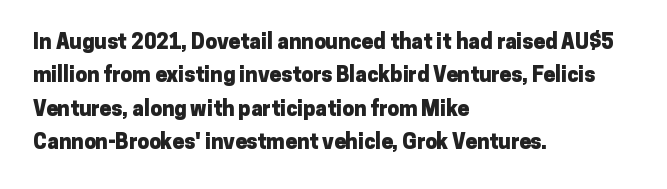
The image shows 21 px bold type, upright; set left-aligned, normal line spacing (1.59x), normal letter spacing, not underlined.
